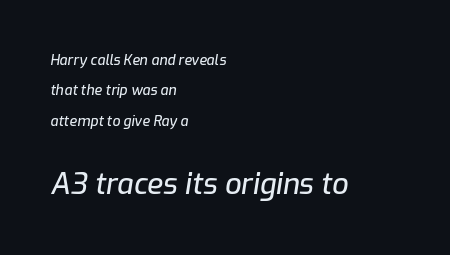
Spacing verdict: proportional, widths tailored to each character. Horizontal alignment here is leftward, the default for most running prose. The axis of the letterforms is tilted away from vertical. Descenders hang freely into open space. Each new line begins a long way beneath the previous one. Character size in the trailing block exceeds that of the leading block.
